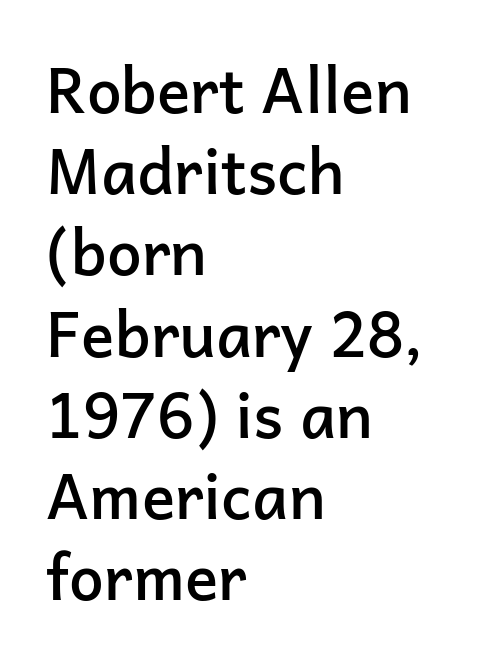
The image shows 62 px semibold sans-serif type, upright; set left-aligned, normal line spacing (1.31x), normal letter spacing, not underlined; low stroke contrast and a medium x-height.
